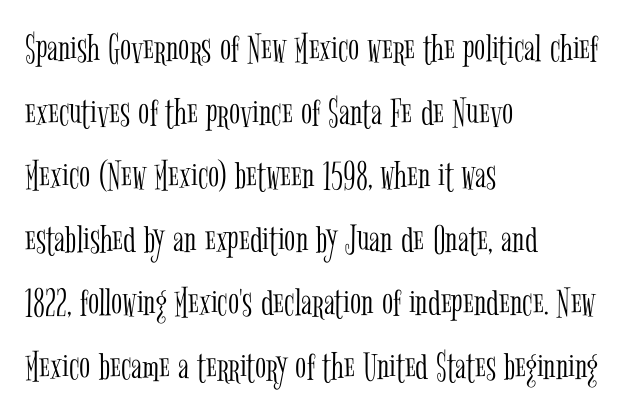
The image shows 41 px light, condensed serif type, upright; set left-aligned, normal line spacing (1.55x), normal letter spacing, not underlined; low stroke contrast and a medium x-height.
